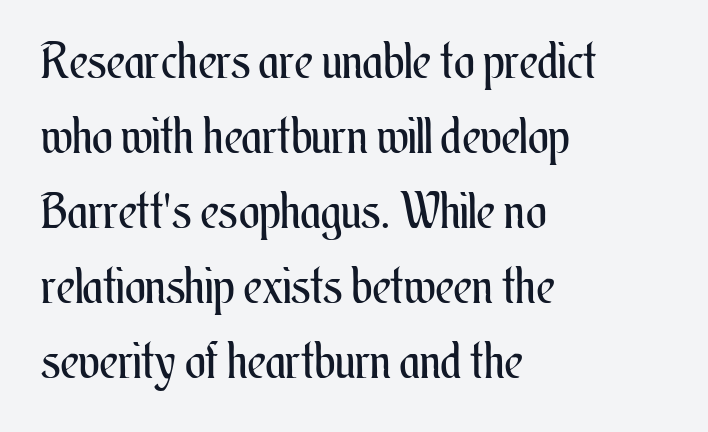
Q: Is the text bold? A: No.
Q: Is the text italic (slanted)? A: No, it is upright.
Q: Is the text underlined? A: No.
Q: How is the paragraph aligned? A: Left-aligned.
Q: Is the spacing between letters normal or unusually wide? A: Normal.
Q: Is the spacing between lines tight, normal or loose? A: Normal.
Q: Width (condensed, normal, or wide)? A: Condensed.
Q: Stroke contrast? A: Medium.
Q: x-height? A: Small.
Q: Monospaced? A: No.
